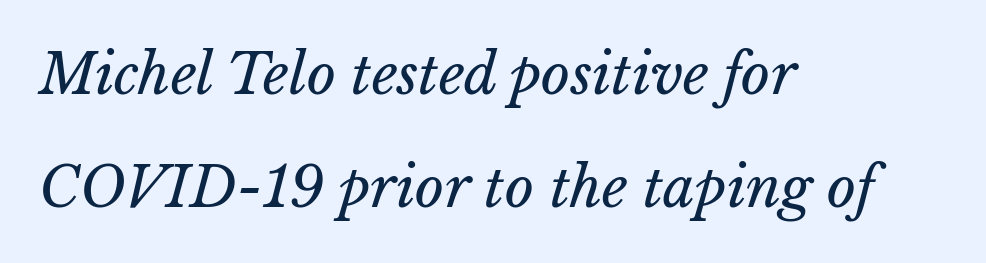
Q: Is the text bold? A: No.
Q: Is the text underlined? A: No.
Q: How is the paragraph aligned? A: Left-aligned.
Q: Is the spacing between letters normal or unusually wide? A: Normal.
Q: Is the spacing between lines tight, normal or loose? A: Loose.
Q: Width (condensed, normal, or wide)? A: Normal.
Q: Stroke contrast? A: Low.
Q: x-height? A: Medium.
Q: Monospaced? A: No.
